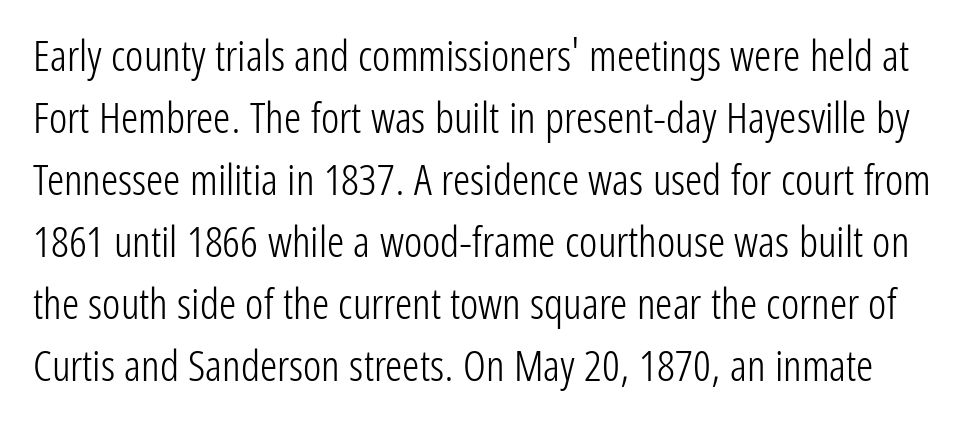
{"serif": "no", "italic": "no", "bold": "no", "weight": "light", "width": "condensed", "stroke_contrast": "low", "x_height": "medium", "monospaced": "no", "underline": "no", "line_spacing": "normal", "line_spacing_ratio": 1.44, "letter_spacing": "normal", "letter_spacing_em": 0.0, "glyph_px": 43}
